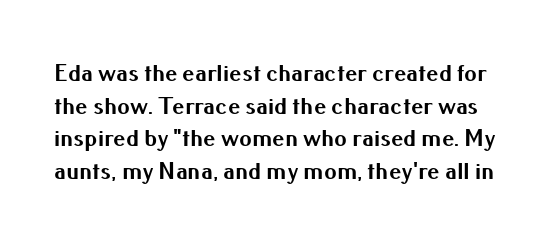
Q: Is the text bold? A: Yes.
Q: Is the text italic (slanted)? A: No, it is upright.
Q: Is the text underlined? A: No.
Q: Is the spacing between letters normal or unusually wide? A: Normal.
Q: Is the spacing between lines tight, normal or loose? A: Normal.
